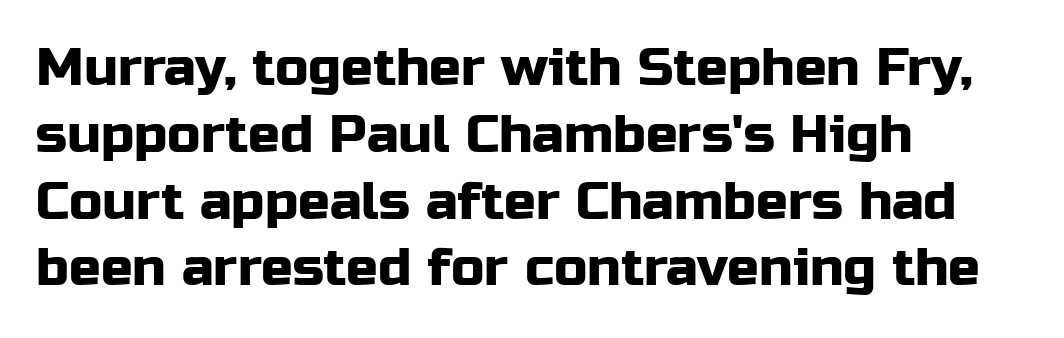
{"serif": "no", "italic": "no", "width": "normal", "stroke_contrast": "low", "x_height": "medium", "monospaced": "no", "underline": "no", "align": "left", "line_spacing": "normal", "line_spacing_ratio": 1.26, "letter_spacing": "normal", "letter_spacing_em": 0.0, "glyph_px": 53}
